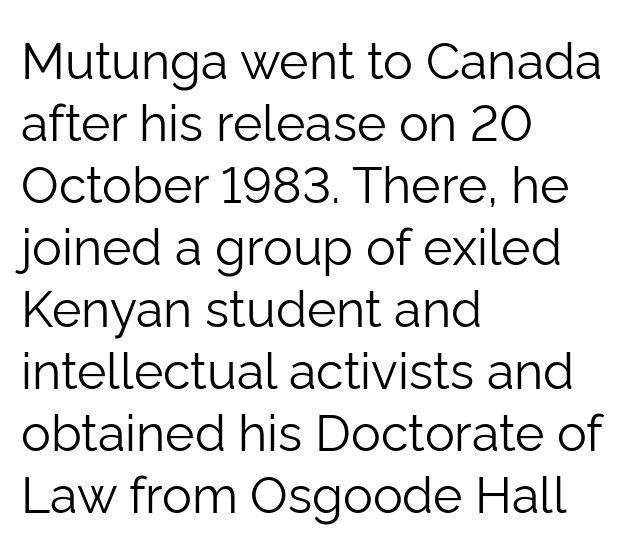
The strokes carry an ordinary text weight at most. Nobody touched the tracking dial on this one. Notice how the passage keeps a crisp vertical edge on the left only. The characters display no serif detailing; their extremities are plain. Check under the words: just untouched page.
